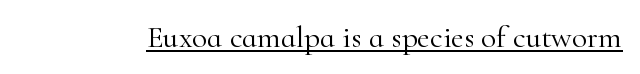
Q: Is the text bold? A: No.
Q: Is the text italic (slanted)? A: No, it is upright.
Q: Is the typeface a serif or a sans-serif typeface? A: Serif.
Q: Is the text underlined? A: Yes.
Q: Is the spacing between letters normal or unusually wide? A: Normal.
Q: Width (condensed, normal, or wide)? A: Normal.
Q: Stroke contrast? A: High.
Q: x-height? A: Small.
Q: Monospaced? A: No.
